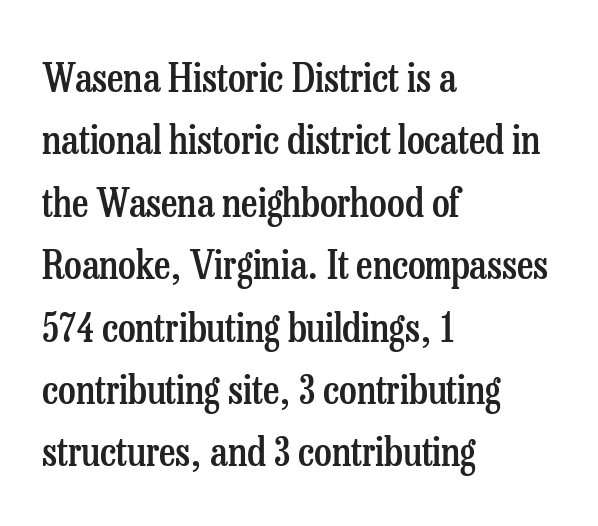
{"serif": "yes", "italic": "no", "bold": "semi", "weight": "semibold", "width": "condensed", "stroke_contrast": "low", "x_height": "medium", "monospaced": "no", "underline": "no", "align": "left", "line_spacing": "normal", "line_spacing_ratio": 1.56, "letter_spacing": "normal", "letter_spacing_em": 0.0, "glyph_px": 40}
